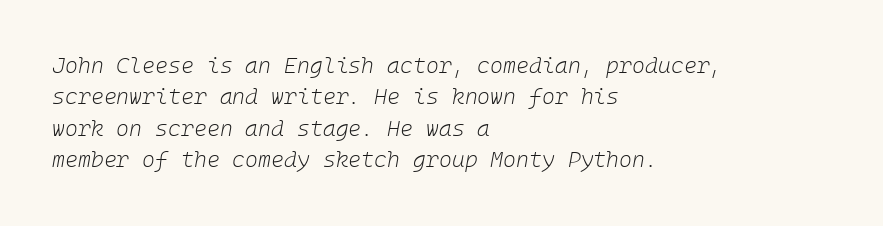
Q: Is the text bold? A: No.
Q: Is the text italic (slanted)? A: Yes, it leans right by about 10 degrees.
Q: Is the text underlined? A: No.
Q: How is the paragraph aligned? A: Left-aligned.
Q: Is the spacing between letters normal or unusually wide? A: Normal.
Q: Is the spacing between lines tight, normal or loose? A: Normal.
